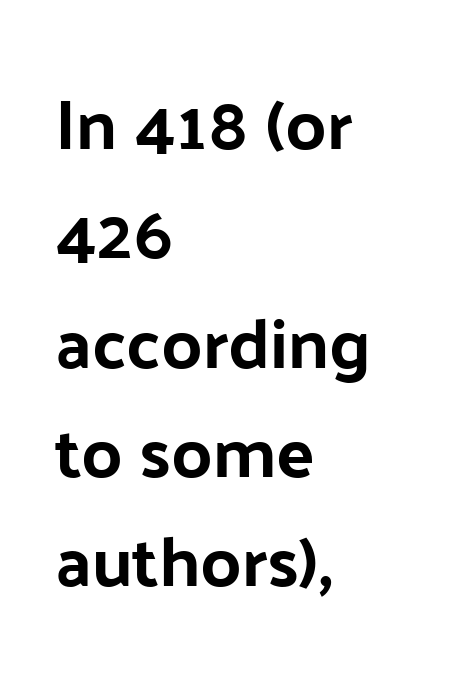
The image shows 71 px bold sans-serif type, upright; set left-aligned, normal line spacing (1.54x), normal letter spacing, not underlined; low stroke contrast and a medium x-height.
